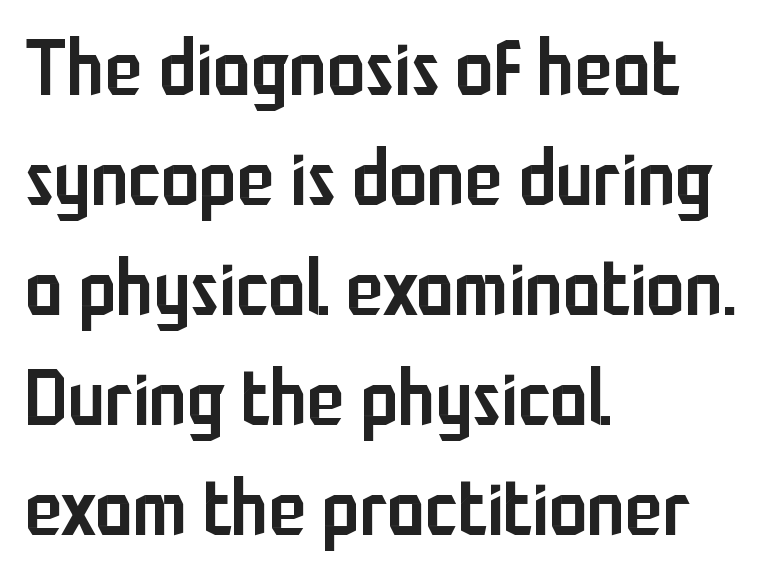
Looks like regular typesetting: each glyph gets only the width it needs. Serif or sans? Sans — the stroke terminals are bare. This is moderately heavy type, rendered in semibold. The specimen omits any rule beneath the text block's lines. The designer left line spacing at the default.
